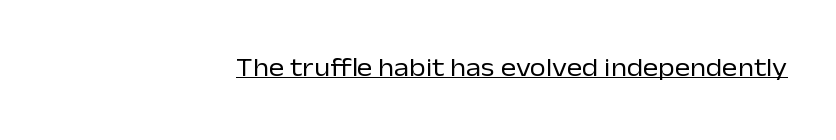
{"italic": "no", "bold": "no", "underline": "yes", "align": "right", "letter_spacing": "normal", "letter_spacing_em": 0.0, "glyph_px": 26}
